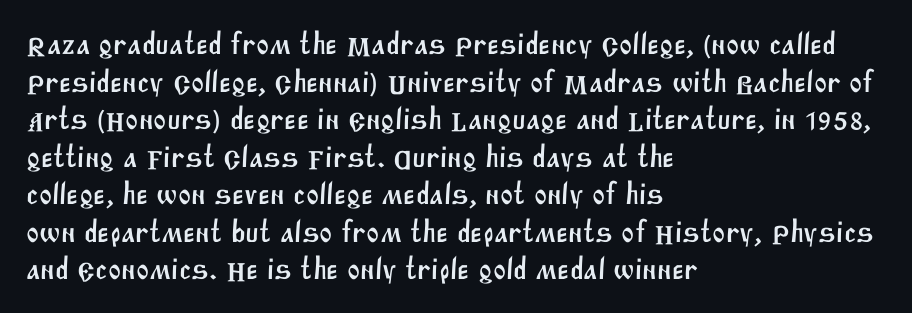
The image shows 31 px sans-serif type; set left-aligned, line spacing 1.21x, normal letter spacing, not underlined; medium stroke contrast and a large x-height.
